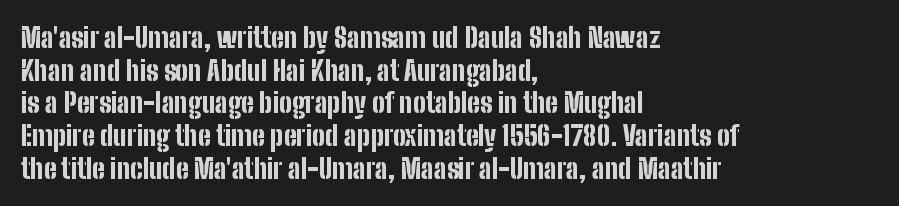
{"italic": "no", "bold": "yes", "underline": "no", "align": "left", "line_spacing_ratio": 1.21, "letter_spacing": "normal", "letter_spacing_em": 0.0, "glyph_px": 27}
